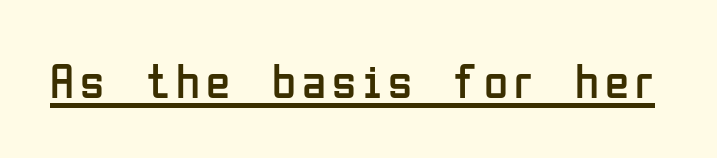
Q: Is the text bold? A: No.
Q: Is the text italic (slanted)? A: No, it is upright.
Q: Is the typeface a serif or a sans-serif typeface? A: Sans-serif.
Q: Is the text underlined? A: Yes.
Q: Width (condensed, normal, or wide)? A: Condensed.
Q: Stroke contrast? A: Low.
Q: x-height? A: Medium.
Q: Monospaced? A: No.
